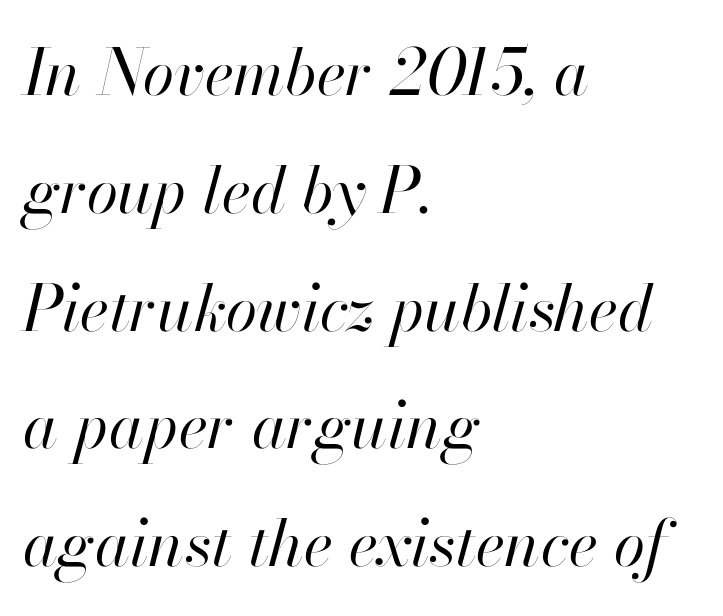
The foot of each line stays bare and open. You could not count columns in this text — the font is proportionally spaced. The weight would be labelled regular, book, light, or lighter still. The line texture is even and compact thanks to regular tracking. The ragged edge is on the right, which tells us the setting is flush left. When letters slant like this, we call the style italic.
